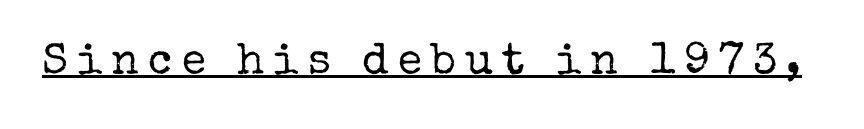
The image shows 44 px regular-weight serif type, upright; set unusually wide letter spacing (+0.21 em), underlined; low stroke contrast and a medium x-height.
